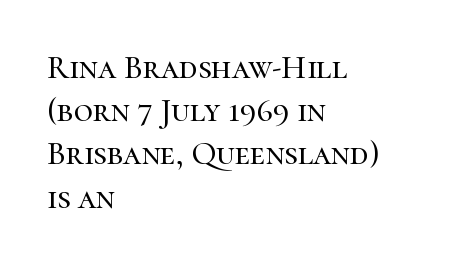
Q: Is the text italic (slanted)? A: No, it is upright.
Q: Is the typeface a serif or a sans-serif typeface? A: Serif.
Q: Is the text underlined? A: No.
Q: How is the paragraph aligned? A: Left-aligned.
Q: Is the spacing between letters normal or unusually wide? A: Normal.
Q: Is the spacing between lines tight, normal or loose? A: Normal.
Q: Width (condensed, normal, or wide)? A: Normal.
Q: Stroke contrast? A: High.
Q: x-height? A: Medium.
Q: Monospaced? A: No.
